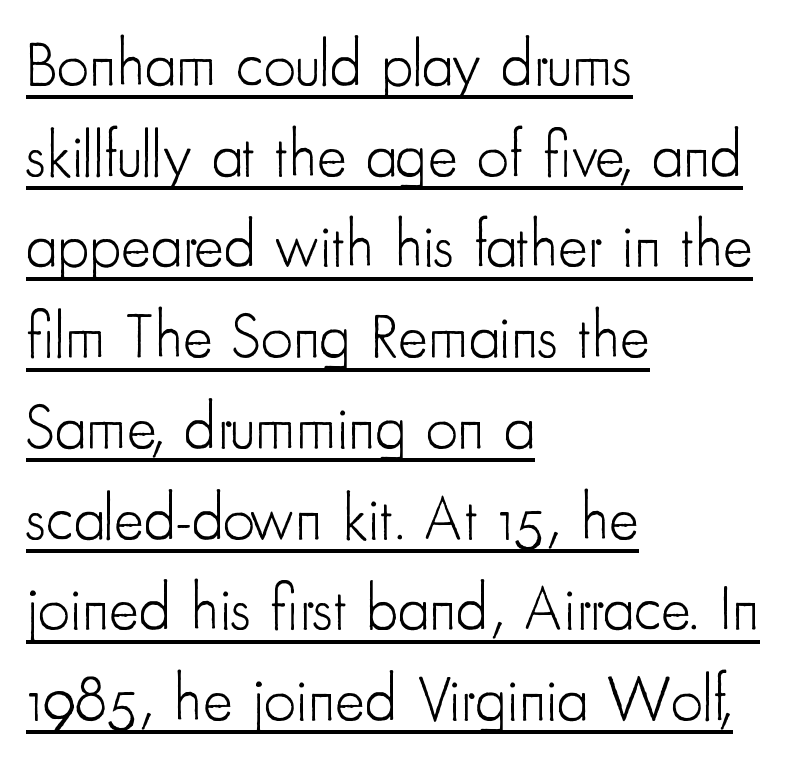
Proportional: the letters do not fall into vertical columns. The letters sit at their default tracking, neither squeezed nor spread. The letters look calm and open, with moderate or lighter stems. In CSS terms this would be text-align: left.
